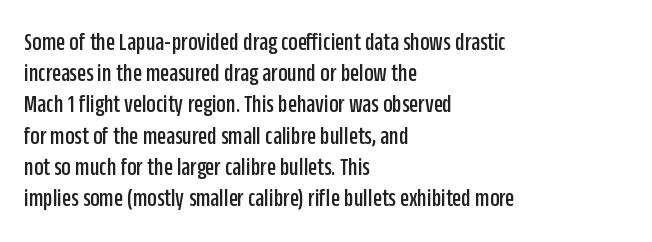
Q: Is the text italic (slanted)? A: No, it is upright.
Q: Is the text underlined? A: No.
Q: How is the paragraph aligned? A: Left-aligned.
Q: Is the spacing between letters normal or unusually wide? A: Normal.
